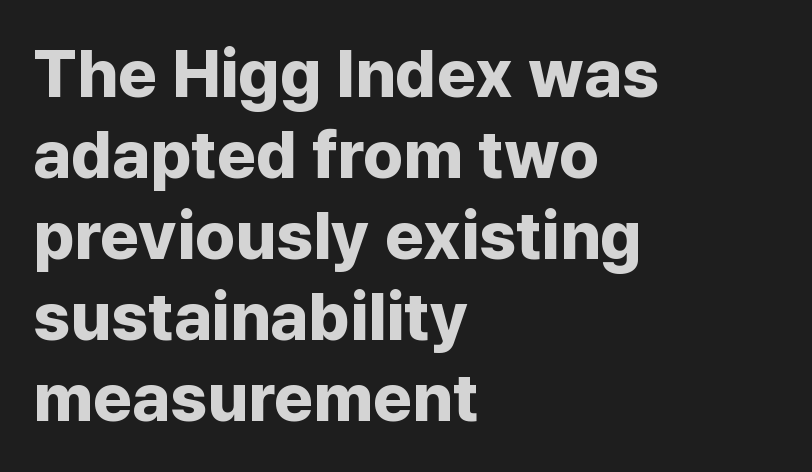
Letter spacing: default. Stroke terminals: plain, sans-serif. A typesetter would call this proportional, since set widths differ per character. Caption: multi-line text, flush left, ragged right. Each glyph is drawn with heavy, bold strokes. Quick note: not italic, upright.
